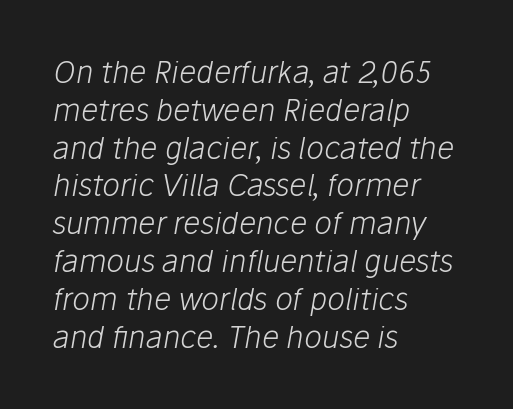
The image shows 30 px light type, italic (leaning right); set left-aligned, normal line spacing (1.26x), normal letter spacing, not underlined; low stroke contrast and a medium x-height.
